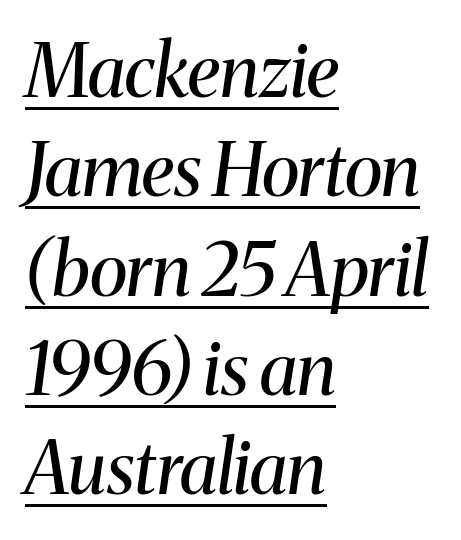
The typeface has the unassuming heft of standard copy or less. Glance below the letters and you will spot a drawn line. This sample has the flowing, uneven cadence of proportional lettering. Reading down the column, the eye jumps a familiar distance to each next line. Each word holds together tightly as a unit, with standard inter-letter gaps.
